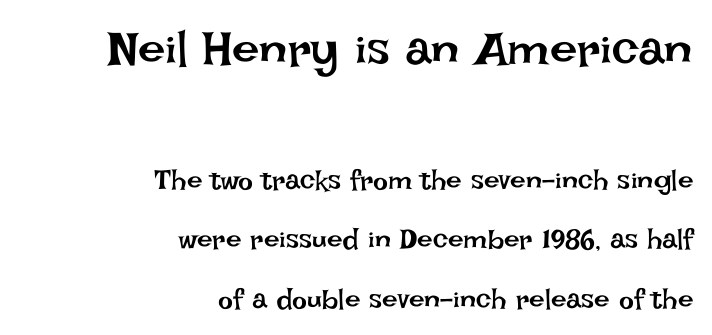
{"italic": "no", "bold": "no", "weight": "regular", "width": "normal", "stroke_contrast": "low", "x_height": "large", "monospaced": "no", "underline": "no", "align": "right", "line_spacing": "loose", "line_spacing_ratio": 2.13, "letter_spacing": "normal", "letter_spacing_em": 0.0, "larger_block": "first", "size_ratio": 1.75, "glyph_px": 49}
